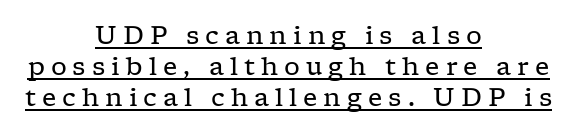
{"italic": "no", "bold": "no", "underline": "yes", "align": "center", "line_spacing": "normal", "line_spacing_ratio": 1.25, "letter_spacing": "wide", "letter_spacing_em": 0.24, "glyph_px": 25}
